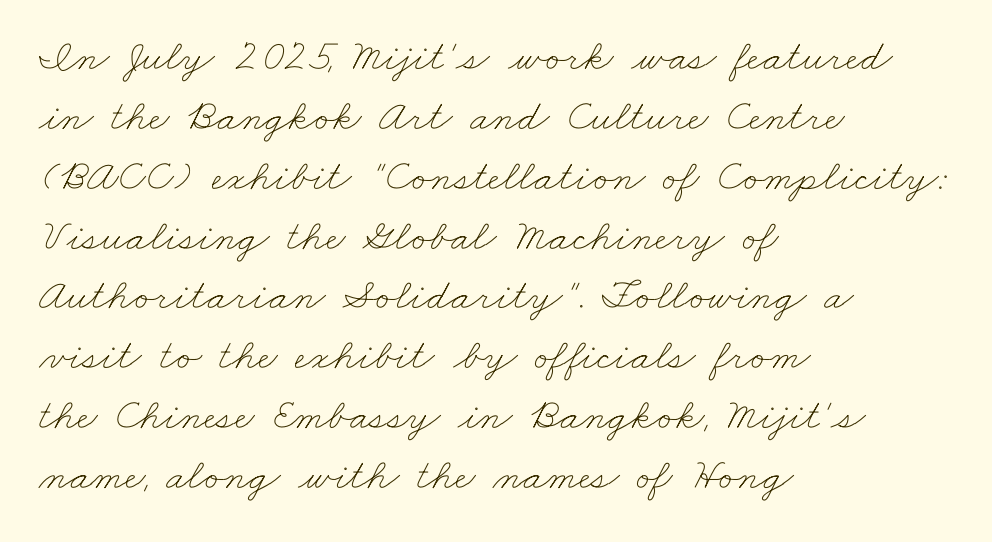
Q: Is the text bold? A: No.
Q: Is the text underlined? A: No.
Q: How is the paragraph aligned? A: Left-aligned.
Q: Is the spacing between letters normal or unusually wide? A: Normal.
Q: Is the spacing between lines tight, normal or loose? A: Normal.
Q: Width (condensed, normal, or wide)? A: Wide.
Q: Stroke contrast? A: Low.
Q: x-height? A: Small.
Q: Monospaced? A: No.
